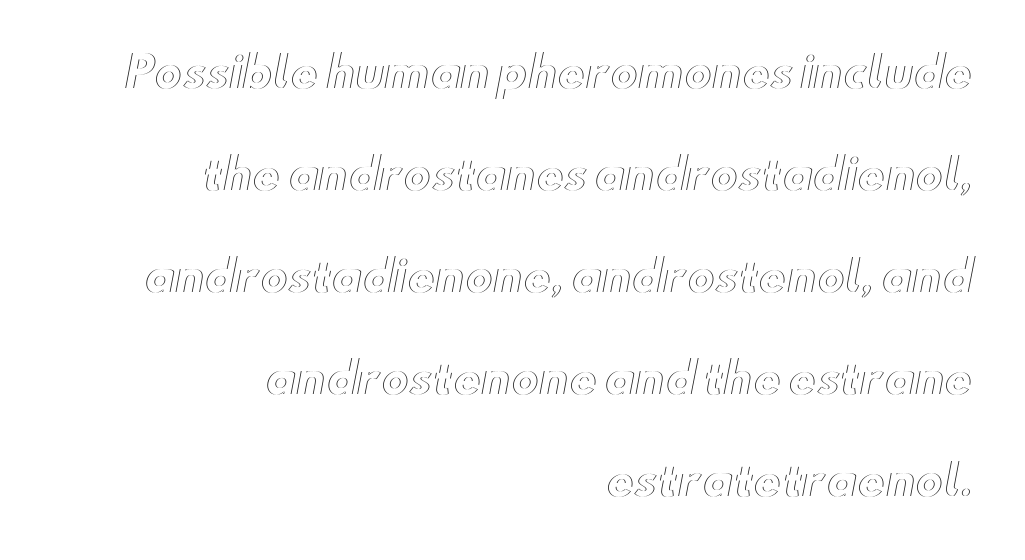
{"width": "wide", "x_height": "small", "monospaced": "no", "underline": "no", "align": "right", "line_spacing": "loose", "line_spacing_ratio": 2.43, "letter_spacing": "normal", "letter_spacing_em": 0.0, "glyph_px": 42}
